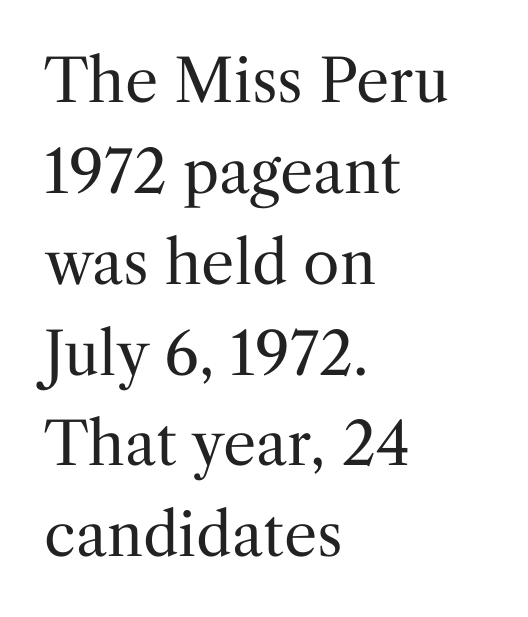
The image shows 59 px regular-weight serif type, upright; set left-aligned, normal line spacing (1.54x), normal letter spacing, not underlined; medium stroke contrast and a medium x-height.
